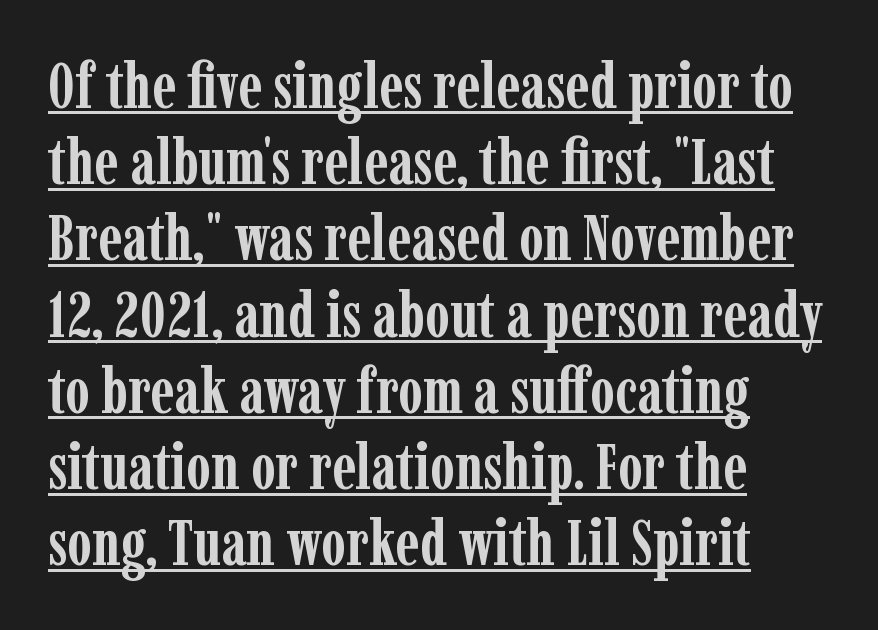
The image shows 63 px semibold, condensed serif type, upright; set left-aligned, line spacing 1.21x, normal letter spacing, underlined; low stroke contrast and a medium x-height.
